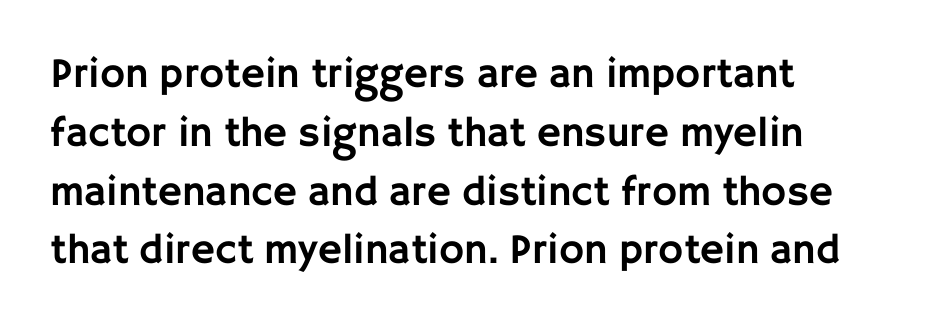
The image shows 42 px sans-serif type, upright; set normal line spacing (1.4x), normal letter spacing, not underlined; low stroke contrast and a large x-height.
